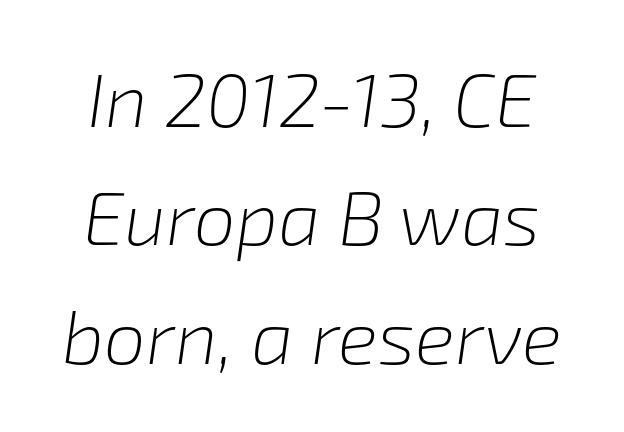
{"italic": "yes", "lean": "right", "slant_degrees": 8, "bold": "no", "weight": "light", "width": "normal", "stroke_contrast": "low", "x_height": "medium", "monospaced": "no", "underline": "no", "line_spacing": "normal", "line_spacing_ratio": 1.58, "letter_spacing": "normal", "letter_spacing_em": 0.0, "glyph_px": 75}
